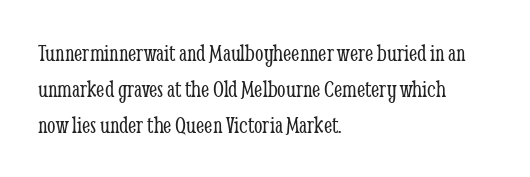
Q: Is the text bold? A: No.
Q: Is the text italic (slanted)? A: No, it is upright.
Q: Is the text underlined? A: No.
Q: How is the paragraph aligned? A: Left-aligned.
Q: Is the spacing between letters normal or unusually wide? A: Normal.
Q: Is the spacing between lines tight, normal or loose? A: Normal.
